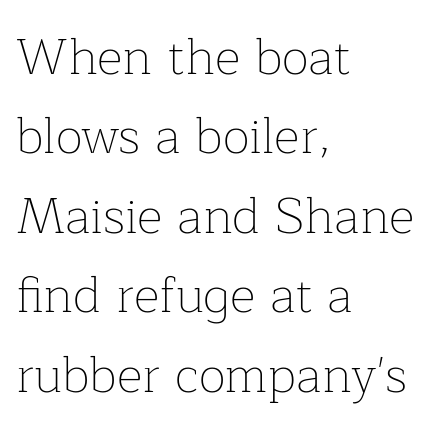
{"serif": "yes", "italic": "no", "bold": "no", "weight": "thin", "width": "normal", "stroke_contrast": "low", "x_height": "medium", "monospaced": "no", "underline": "no", "align": "left", "line_spacing": "normal", "line_spacing_ratio": 1.59, "letter_spacing": "normal", "letter_spacing_em": 0.0, "glyph_px": 50}
